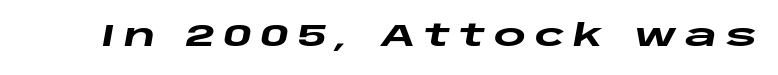
Clear beneath every line of the passage. This sample uses an oblique cut, with every glyph tilted off the vertical. Looks like regular typesetting: each glyph gets only the width it needs. On the weight axis this lands at bold, roughly 700.
